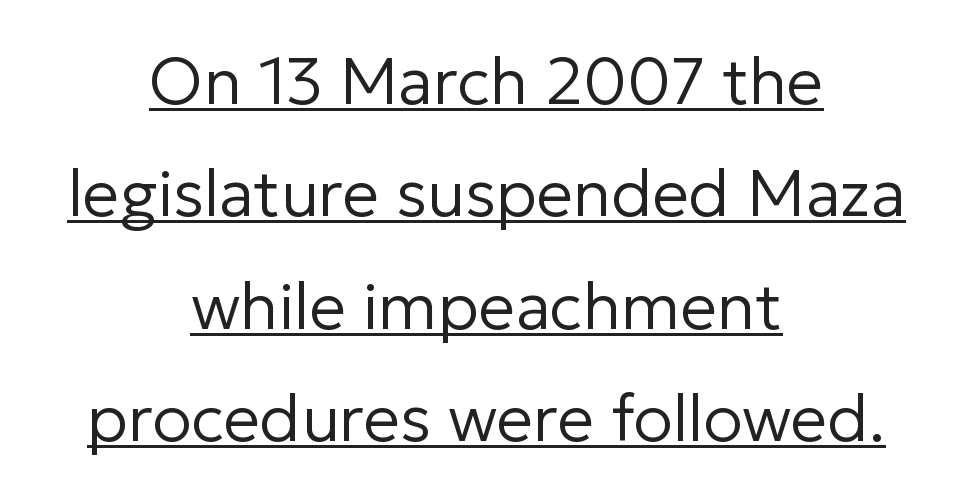
{"serif": "no", "italic": "no", "bold": "no", "weight": "regular", "width": "normal", "stroke_contrast": "low", "x_height": "medium", "monospaced": "no", "underline": "yes", "align": "center", "line_spacing_ratio": 1.73, "letter_spacing": "normal", "letter_spacing_em": 0.0, "glyph_px": 65}
